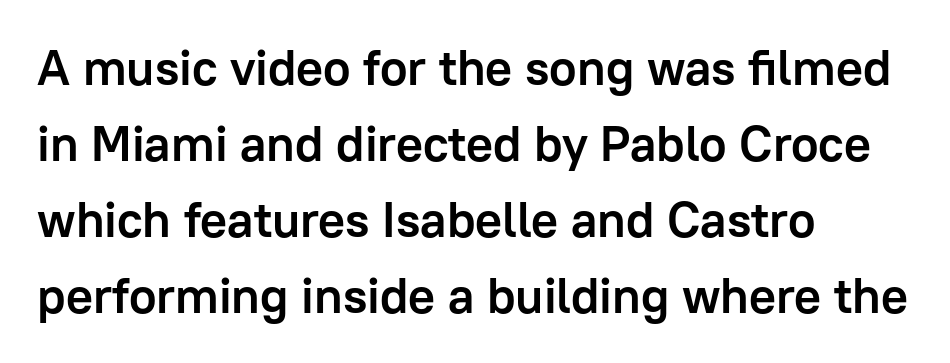
The image shows 50 px semibold sans-serif type, upright; set left-aligned, normal line spacing (1.52x), normal letter spacing, not underlined; low stroke contrast and a medium x-height.
